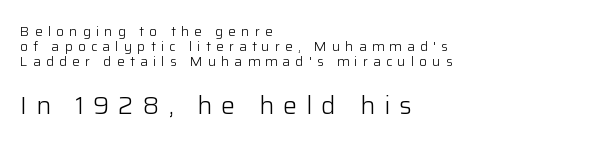
Small over large — that's the arrangement of the two blocks here. Does the lettering tilt? It doesn't — this is upright. Typeset ragged right — the left edge is the straight one. Summary of vertical rhythm: compact, with narrow interline spacing. The area under the type is left untouched. Heft: none added — not bold.
